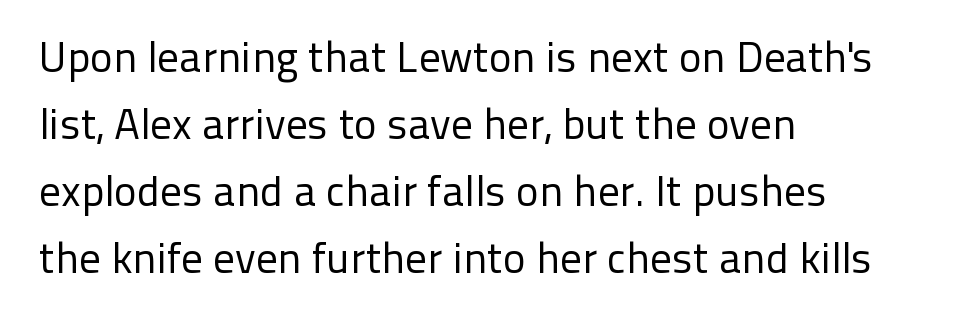
The image shows 43 px regular-weight sans-serif type, upright; set left-aligned, normal line spacing (1.56x), normal letter spacing, not underlined; low stroke contrast and a medium x-height.
